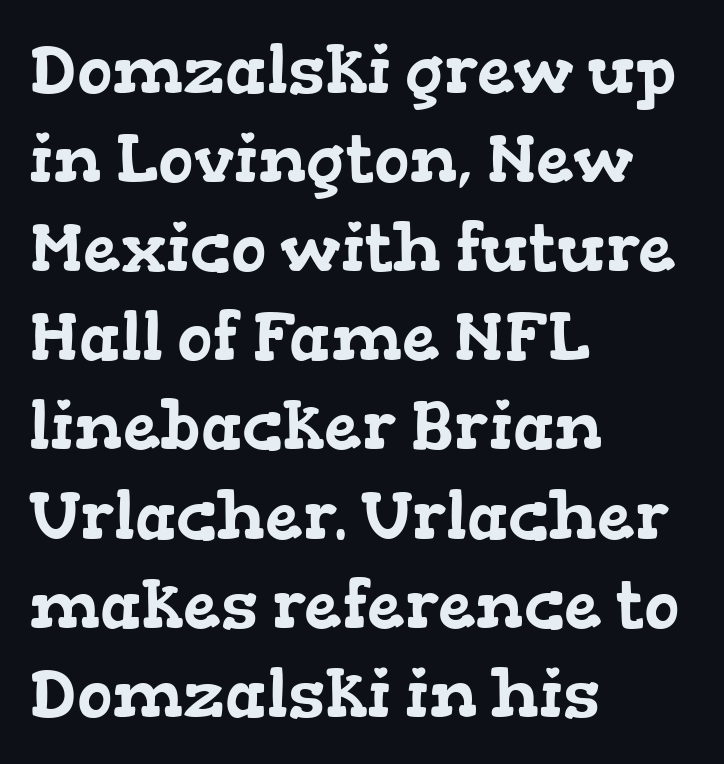
Q: Is the typeface a serif or a sans-serif typeface? A: Serif.
Q: Is the text underlined? A: No.
Q: How is the paragraph aligned? A: Left-aligned.
Q: Is the spacing between letters normal or unusually wide? A: Normal.
Q: Is the spacing between lines tight, normal or loose? A: Normal.
Q: Width (condensed, normal, or wide)? A: Wide.
Q: Stroke contrast? A: Low.
Q: x-height? A: Medium.
Q: Monospaced? A: No.
